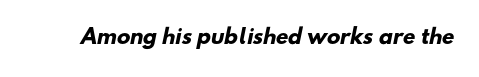
Q: Is the text bold? A: Yes.
Q: Is the text underlined? A: No.
Q: Is the spacing between letters normal or unusually wide? A: Normal.
